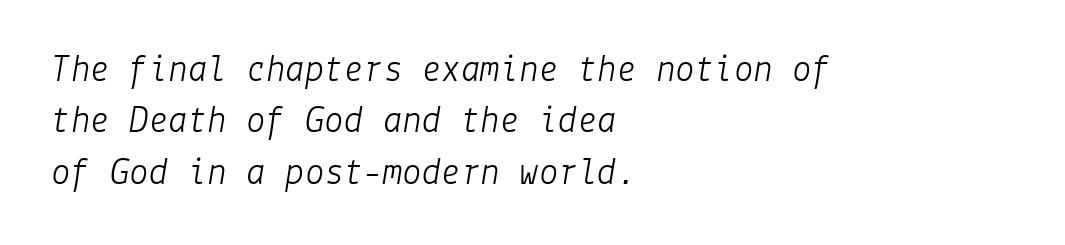
Quick note: interline space is typical. No letter is thick-stroked: the sample isn't bold. The space directly below the letters is spotless. Notice how the stems are inclined rather than vertical — that's the hallmark of italics.
